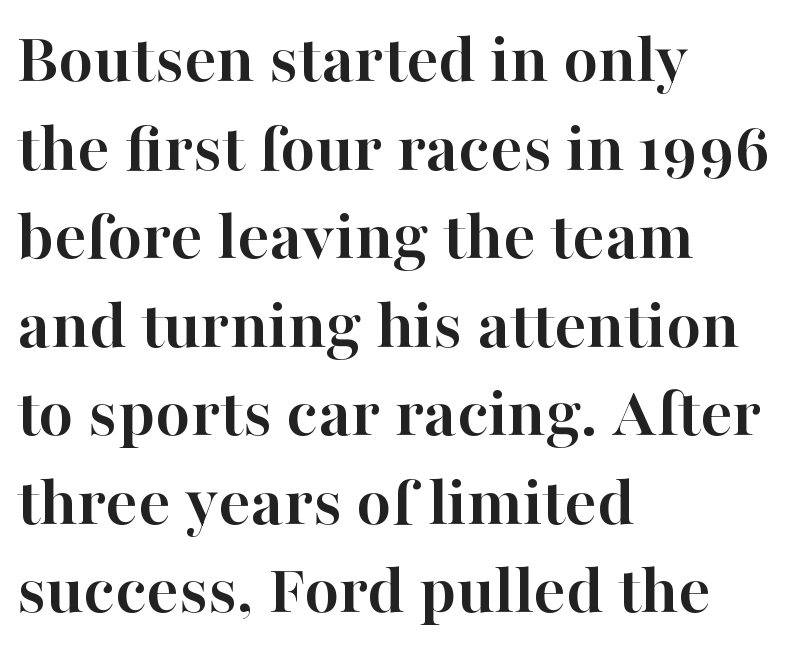
Q: Is the text bold? A: Yes.
Q: Is the text italic (slanted)? A: No, it is upright.
Q: Is the typeface a serif or a sans-serif typeface? A: Serif.
Q: Is the text underlined? A: No.
Q: How is the paragraph aligned? A: Left-aligned.
Q: Is the spacing between letters normal or unusually wide? A: Normal.
Q: Width (condensed, normal, or wide)? A: Normal.
Q: Stroke contrast? A: High.
Q: x-height? A: Medium.
Q: Monospaced? A: No.
